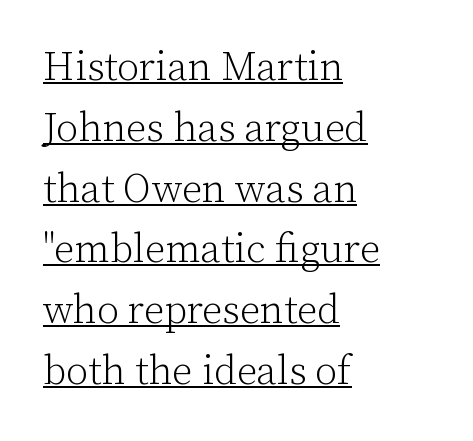
{"serif": "yes", "italic": "no", "bold": "no", "weight": "light", "width": "normal", "stroke_contrast": "low", "x_height": "medium", "monospaced": "no", "underline": "yes", "align": "left", "line_spacing": "normal", "line_spacing_ratio": 1.52, "letter_spacing": "normal", "letter_spacing_em": 0.0, "glyph_px": 40}
